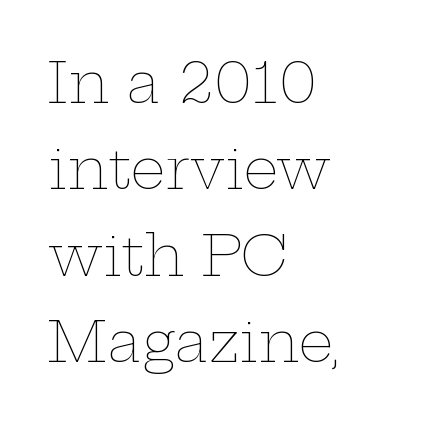
Q: Is the text bold? A: No.
Q: Is the text italic (slanted)? A: No, it is upright.
Q: Is the text underlined? A: No.
Q: How is the paragraph aligned? A: Left-aligned.
Q: Is the spacing between letters normal or unusually wide? A: Normal.
Q: Is the spacing between lines tight, normal or loose? A: Normal.
Q: Width (condensed, normal, or wide)? A: Wide.
Q: Stroke contrast? A: Low.
Q: x-height? A: Medium.
Q: Monospaced? A: No.
